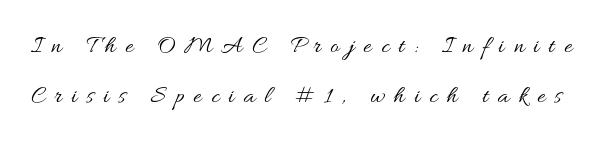
{"bold": "no", "underline": "no", "line_spacing": "loose", "line_spacing_ratio": 2.01, "letter_spacing": "wide", "letter_spacing_em": 0.38, "glyph_px": 25}
